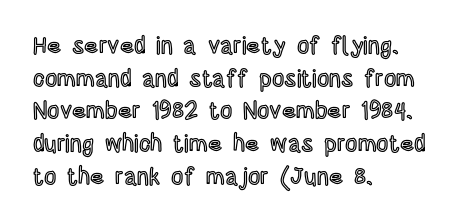
The image shows 24 px text type, upright; set left-aligned, normal line spacing (1.36x), normal letter spacing, not underlined.
